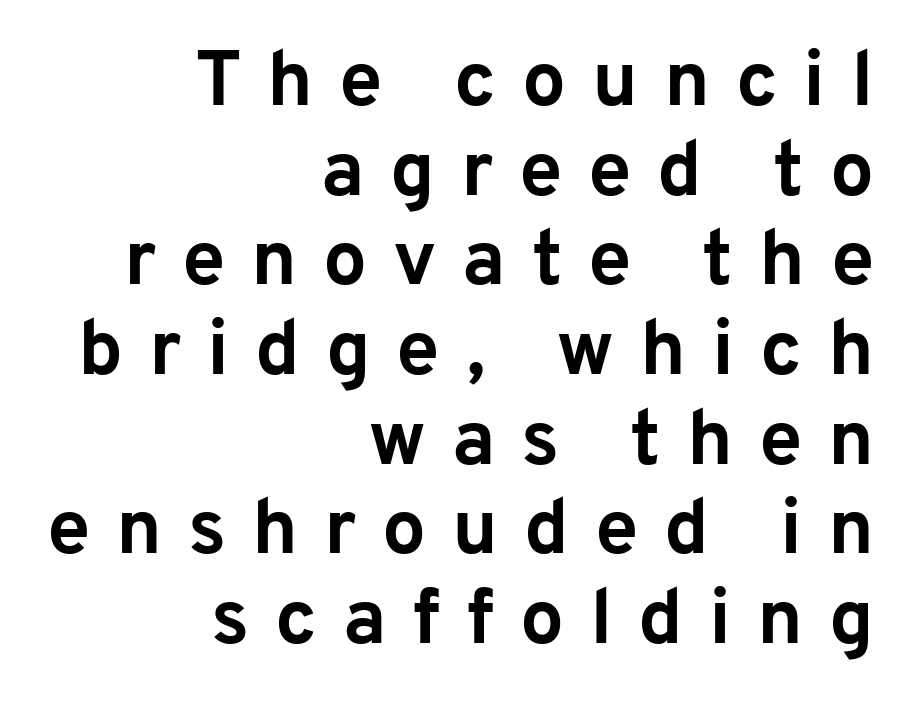
Q: Is the text bold? A: Yes.
Q: Is the text italic (slanted)? A: No, it is upright.
Q: Is the typeface a serif or a sans-serif typeface? A: Sans-serif.
Q: Is the text underlined? A: No.
Q: How is the paragraph aligned? A: Right-aligned.
Q: Is the spacing between letters normal or unusually wide? A: Unusually wide.
Q: Is the spacing between lines tight, normal or loose? A: Tight.
Q: Width (condensed, normal, or wide)? A: Normal.
Q: Stroke contrast? A: Low.
Q: x-height? A: Medium.
Q: Monospaced? A: No.
